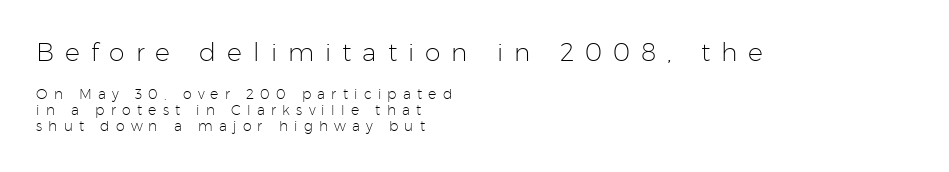
A bare baseline throughout the passage. A student would notice the top passage is typeset larger than what follows. Is the block centered? No — it sits flush against the left margin. The letterforms sit at book weight or below.
